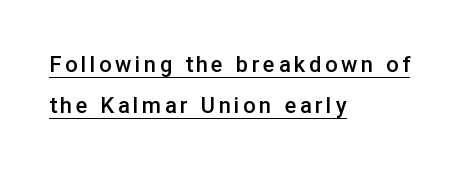
The image shows 22 px text type, upright; set left-aligned, line spacing 1.88x, underlined.
